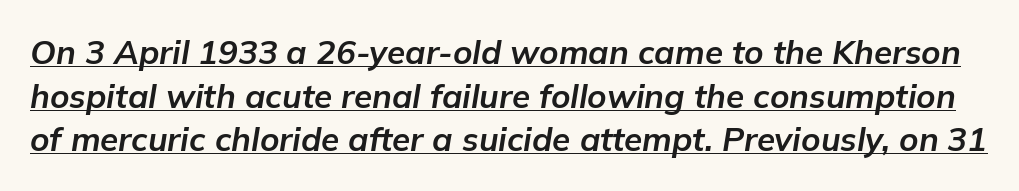
The image shows 33 px bold type, italic (leaning right); set normal line spacing (1.32x), normal letter spacing, underlined; low stroke contrast and a medium x-height.
